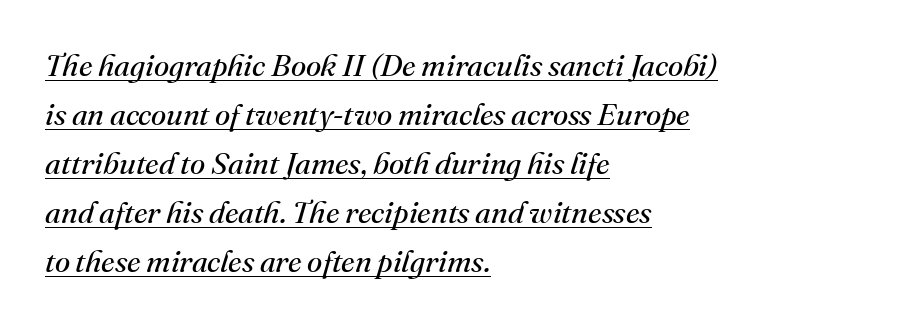
{"serif": "yes", "italic": "yes", "lean": "right", "slant_degrees": 16, "bold": "no", "weight": "regular", "width": "normal", "stroke_contrast": "medium", "x_height": "small", "monospaced": "no", "underline": "yes", "align": "left", "line_spacing": "normal", "line_spacing_ratio": 1.58, "letter_spacing": "normal", "letter_spacing_em": 0.0, "glyph_px": 31}
